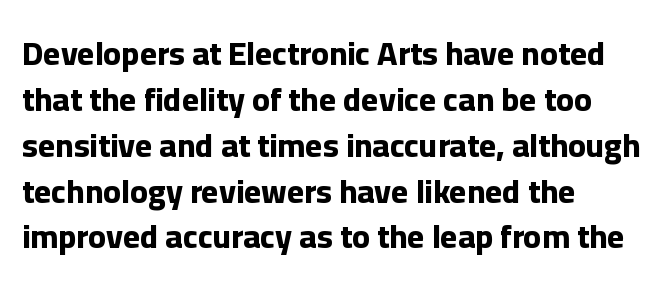
{"serif": "no", "italic": "no", "bold": "yes", "weight": "bold", "width": "normal", "stroke_contrast": "low", "x_height": "medium", "monospaced": "no", "underline": "no", "align": "left", "line_spacing": "normal", "line_spacing_ratio": 1.39, "letter_spacing": "normal", "letter_spacing_em": 0.0, "glyph_px": 33}
